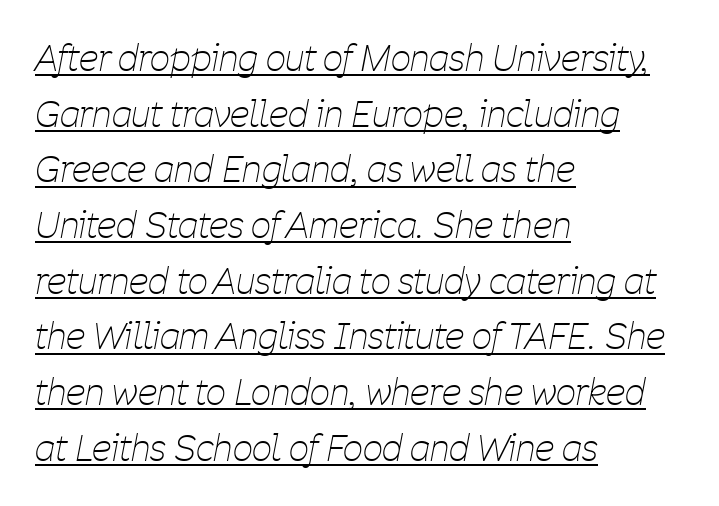
Q: Is the text bold? A: No.
Q: Is the text italic (slanted)? A: Yes, it leans right by about 11 degrees.
Q: Is the text underlined? A: Yes.
Q: How is the paragraph aligned? A: Left-aligned.
Q: Is the spacing between letters normal or unusually wide? A: Normal.
Q: Is the spacing between lines tight, normal or loose? A: Normal.
Q: Width (condensed, normal, or wide)? A: Condensed.
Q: Stroke contrast? A: Low.
Q: x-height? A: Medium.
Q: Monospaced? A: No.
